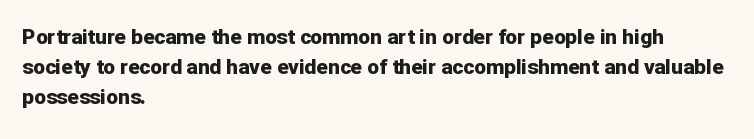
The font's upright variant was chosen for this text. These lines keep a tight, regular rhythm from letter to letter. Notice how thick the strokes are: this is what a full bold looks like. These lines sit exactly where default settings would place them.
